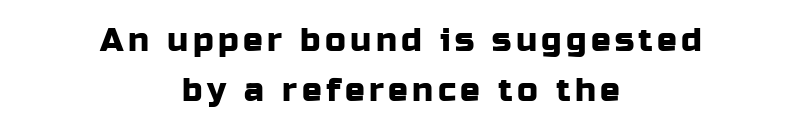
{"serif": "no", "italic": "no", "width": "normal", "stroke_contrast": "low", "x_height": "medium", "monospaced": "no", "underline": "no", "align": "center", "line_spacing": "normal", "line_spacing_ratio": 1.53, "glyph_px": 33}
